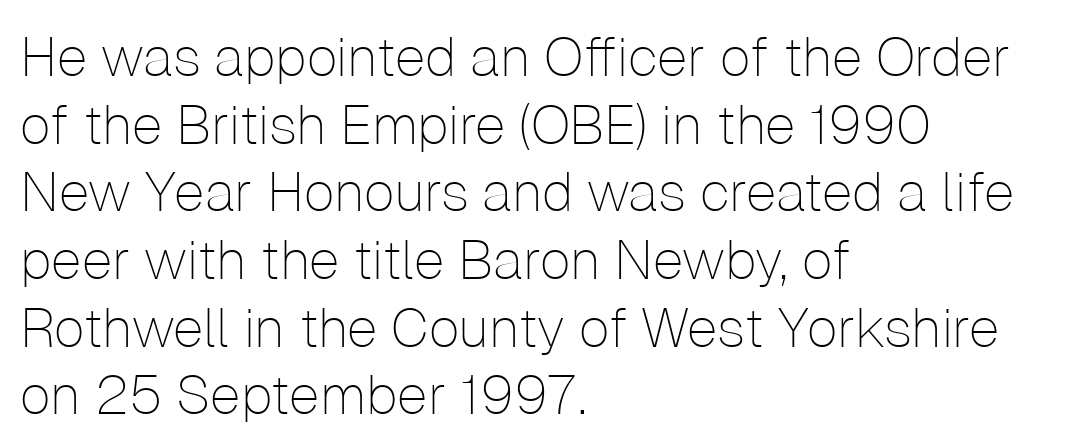
The image shows 55 px thin sans-serif type, upright; set left-aligned, line spacing 1.23x, normal letter spacing, not underlined; low stroke contrast and a medium x-height.
